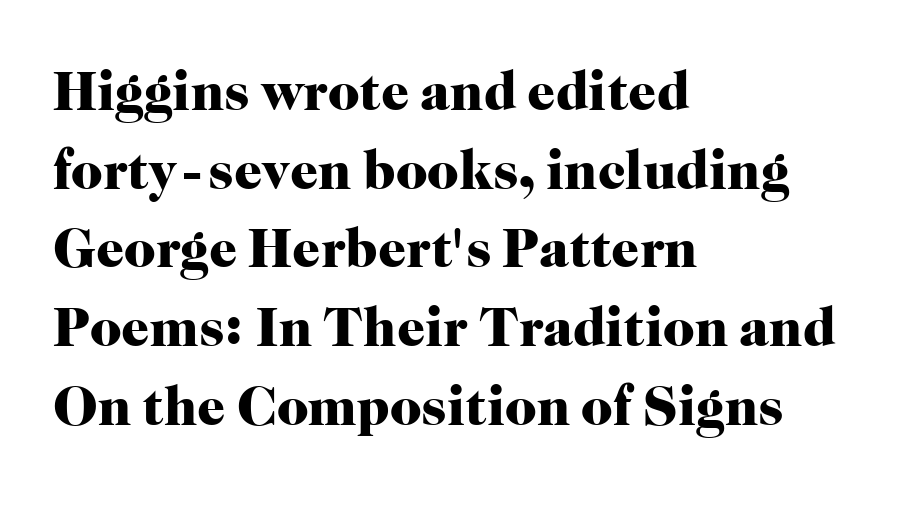
Q: Is the text bold? A: Yes.
Q: Is the text italic (slanted)? A: No, it is upright.
Q: Is the typeface a serif or a sans-serif typeface? A: Serif.
Q: Is the text underlined? A: No.
Q: How is the paragraph aligned? A: Left-aligned.
Q: Is the spacing between letters normal or unusually wide? A: Normal.
Q: Is the spacing between lines tight, normal or loose? A: Normal.
Q: Width (condensed, normal, or wide)? A: Normal.
Q: Stroke contrast? A: High.
Q: x-height? A: Medium.
Q: Monospaced? A: No.
